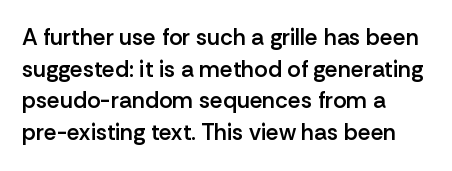
How would I describe the line gaps? Plain and ordinary. A fair bit of extra ink — the face is semibold, not bold. Check the space under the baseline: it is left empty. Style check: upright.
